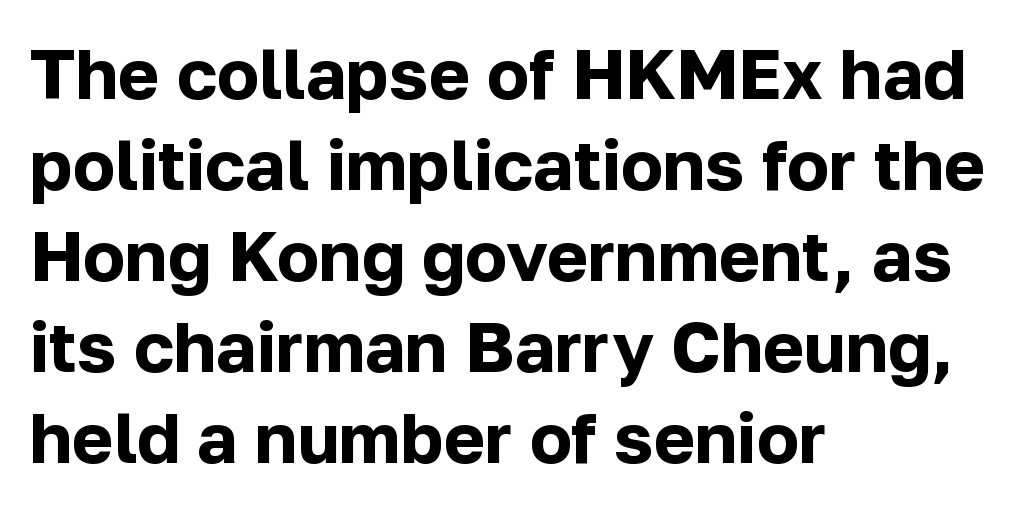
The image shows 70 px bold sans-serif type, upright; set left-aligned, normal line spacing (1.3x), normal letter spacing, not underlined; low stroke contrast and a medium x-height.
